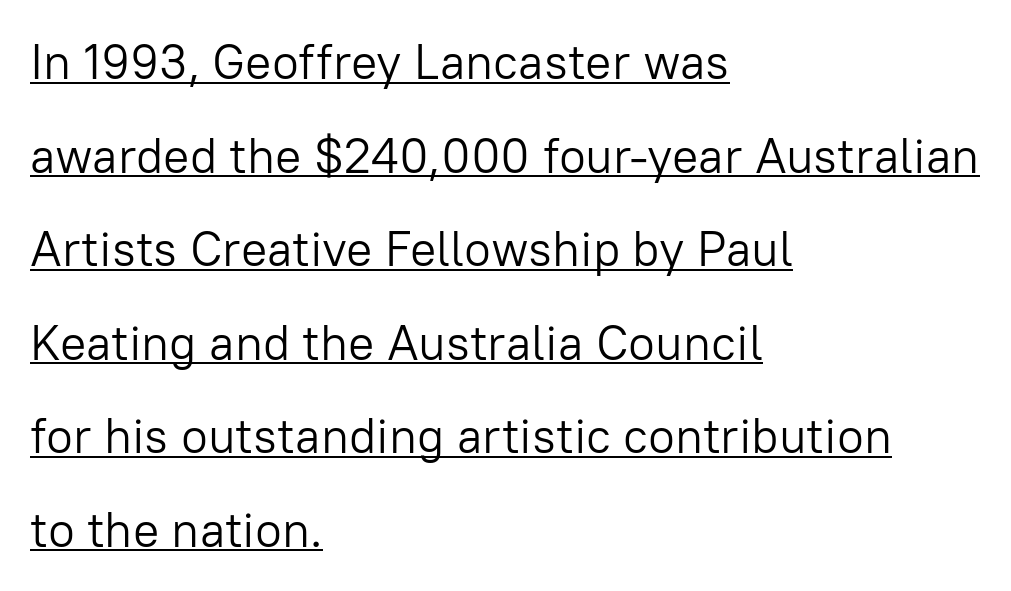
{"serif": "no", "italic": "no", "bold": "no", "weight": "light", "width": "normal", "stroke_contrast": "low", "x_height": "medium", "monospaced": "no", "underline": "yes", "align": "left", "line_spacing": "loose", "line_spacing_ratio": 1.91, "letter_spacing": "normal", "letter_spacing_em": 0.0, "glyph_px": 49}
